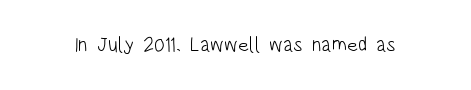
Q: Is the text bold? A: No.
Q: Is the text italic (slanted)? A: No, it is upright.
Q: Is the text underlined? A: No.
Q: Is the spacing between letters normal or unusually wide? A: Normal.
